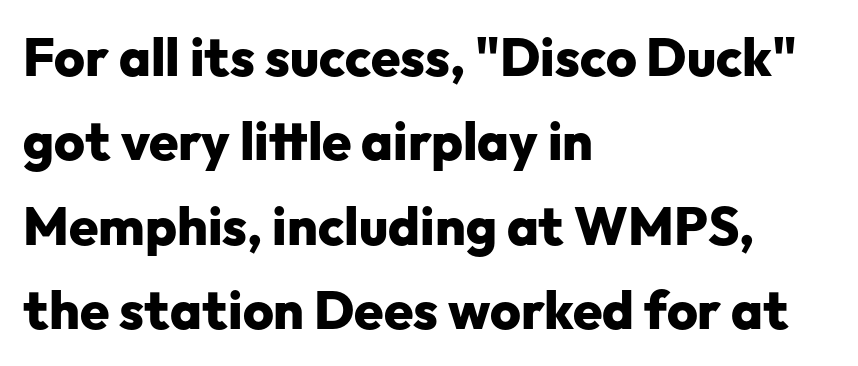
Q: Is the text bold? A: Yes.
Q: Is the text italic (slanted)? A: No, it is upright.
Q: Is the typeface a serif or a sans-serif typeface? A: Sans-serif.
Q: Is the text underlined? A: No.
Q: How is the paragraph aligned? A: Left-aligned.
Q: Is the spacing between letters normal or unusually wide? A: Normal.
Q: Is the spacing between lines tight, normal or loose? A: Normal.
Q: Width (condensed, normal, or wide)? A: Normal.
Q: Stroke contrast? A: Low.
Q: x-height? A: Medium.
Q: Monospaced? A: No.
